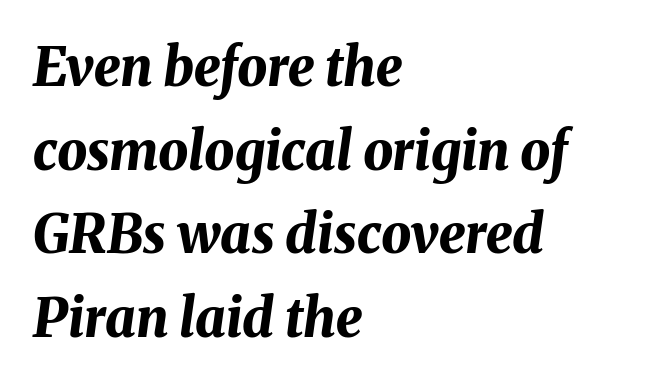
Is the type bold? Yes — the strokes are clearly thick and heavy. Each letter keeps its own natural width here, so spacing adapts to shape. Letters rest on an invisible, unmarked baseline. The lettering tilts uniformly, giving the passage an italic look. Glyph-to-glyph distance matches everyday printed text.
